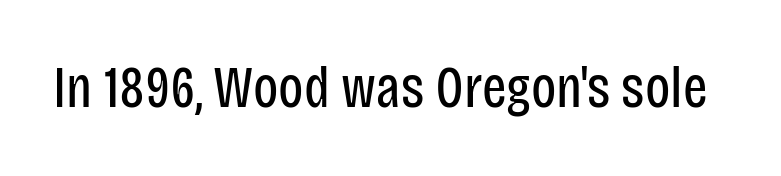
{"serif": "no", "italic": "no", "bold": "no", "weight": "regular", "width": "condensed", "stroke_contrast": "low", "x_height": "large", "monospaced": "no", "underline": "no", "letter_spacing": "normal", "letter_spacing_em": 0.0, "glyph_px": 58}
